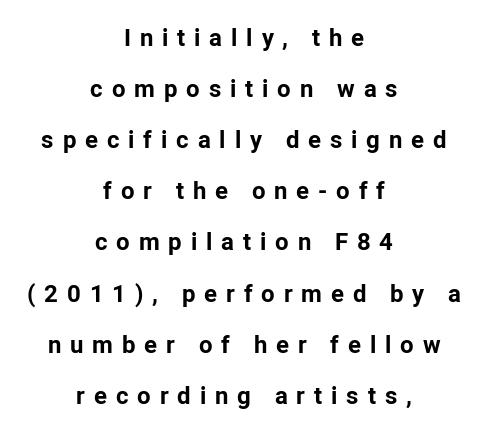
{"italic": "no", "bold": "yes", "underline": "no", "align": "center", "line_spacing": "loose", "line_spacing_ratio": 2.13, "letter_spacing": "wide", "letter_spacing_em": 0.37, "glyph_px": 24}
